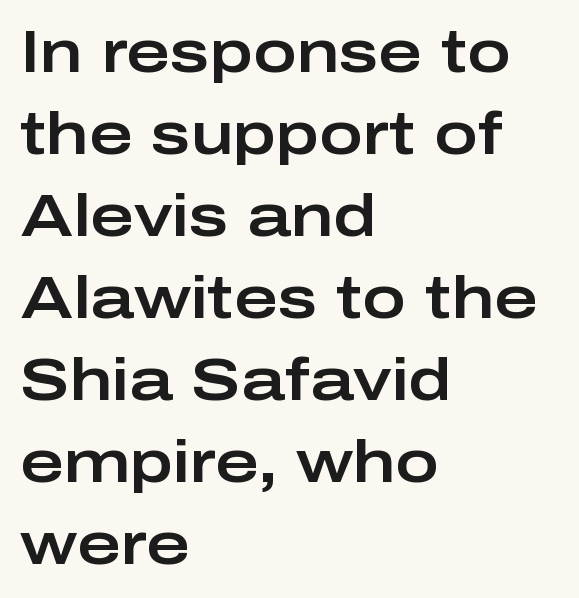
{"serif": "no", "italic": "no", "width": "wide", "stroke_contrast": "low", "x_height": "medium", "monospaced": "no", "underline": "no", "align": "left", "line_spacing": "normal", "line_spacing_ratio": 1.39, "letter_spacing": "normal", "letter_spacing_em": 0.0, "glyph_px": 59}
